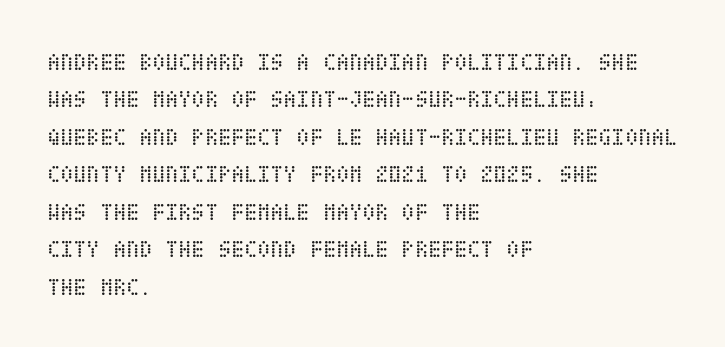
{"italic": "no", "bold": "no", "underline": "no", "align": "left", "line_spacing": "normal", "line_spacing_ratio": 1.56, "letter_spacing": "normal", "letter_spacing_em": 0.0, "glyph_px": 24}
